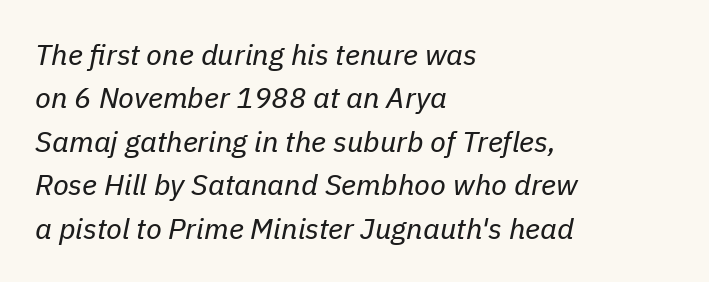
Any mark beneath the type? The region is blank. The setting favours the left margin, as ordinary paragraphs usually do. Letters have the restrained weight of plain body copy at most. This rendering leaves character spacing at its baseline value. Summary of vertical rhythm: regular, with standard interline spacing. The letters advance in unequal steps, a hallmark of proportional type.
